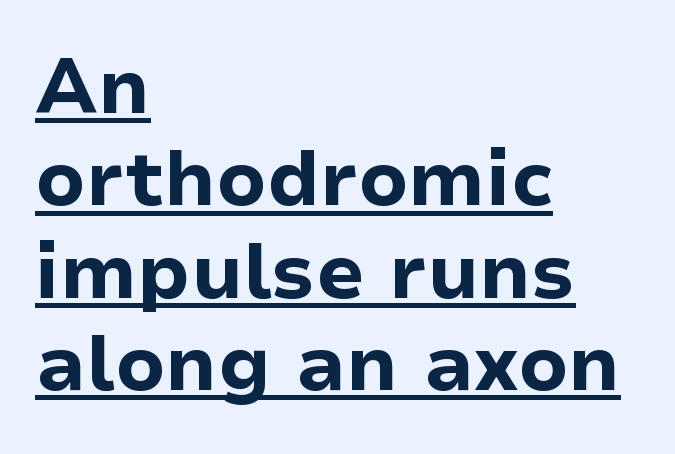
{"serif": "no", "italic": "no", "bold": "yes", "weight": "bold", "width": "normal", "stroke_contrast": "low", "x_height": "medium", "monospaced": "no", "underline": "yes", "align": "left", "line_spacing_ratio": 1.2, "letter_spacing": "normal", "letter_spacing_em": 0.0, "glyph_px": 77}
